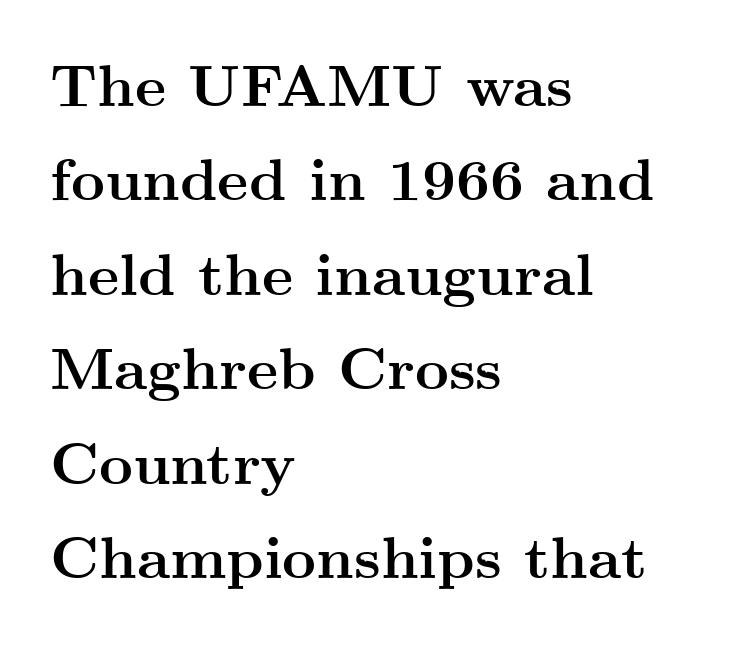
{"serif": "yes", "italic": "no", "bold": "yes", "weight": "semibold", "width": "wide", "stroke_contrast": "medium", "x_height": "small", "monospaced": "no", "underline": "no", "align": "left", "line_spacing": "normal", "line_spacing_ratio": 1.6, "letter_spacing": "normal", "letter_spacing_em": 0.0, "glyph_px": 59}
